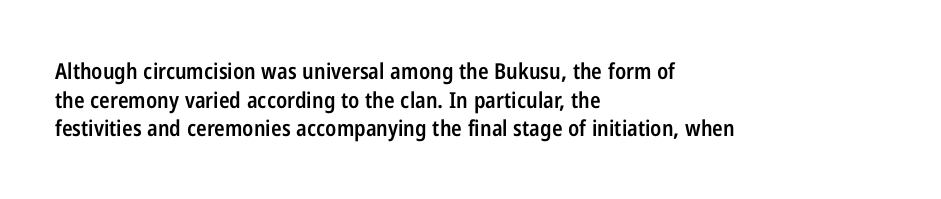
{"italic": "no", "bold": "semi", "underline": "no", "align": "left", "line_spacing": "normal", "line_spacing_ratio": 1.3, "letter_spacing": "normal", "letter_spacing_em": 0.0, "glyph_px": 22}
